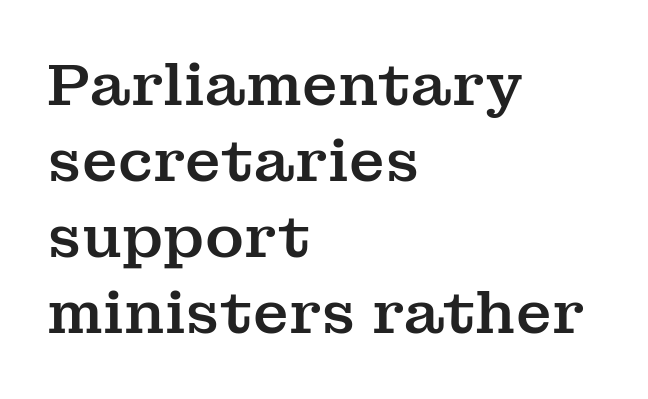
The image shows 59 px serif type, upright; set left-aligned, normal line spacing (1.29x), normal letter spacing, not underlined; medium stroke contrast and a medium x-height.
